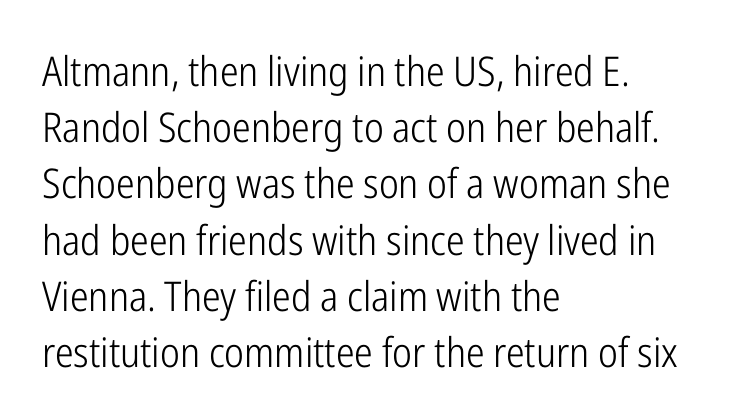
{"serif": "no", "italic": "no", "bold": "no", "weight": "light", "width": "condensed", "stroke_contrast": "low", "x_height": "medium", "monospaced": "no", "underline": "no", "align": "left", "line_spacing": "normal", "line_spacing_ratio": 1.37, "letter_spacing": "normal", "letter_spacing_em": 0.0, "glyph_px": 41}
